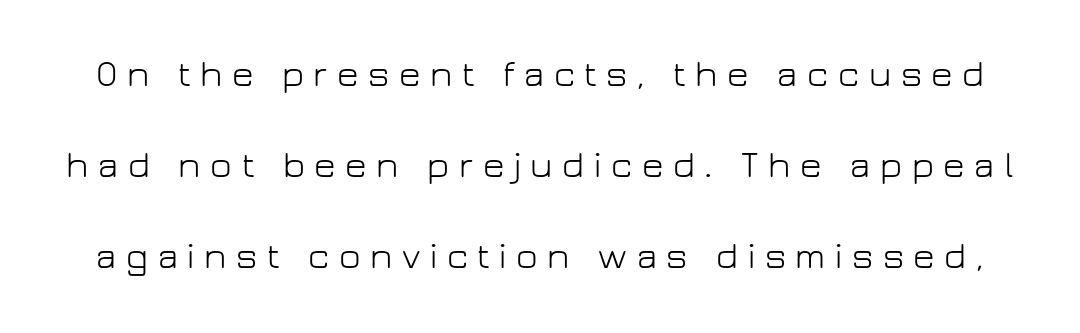
Short note: letters widely spaced. Characters remain perfectly vertical along every line. The font sits on the lighter half of the weight spectrum, regular included. These lines are rendered in a variable-pitch font. Letters rest on an invisible, unmarked baseline.
